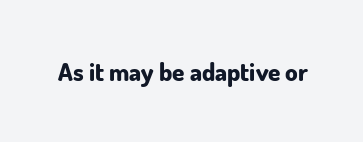
The image shows 25 px bold type, upright; set normal letter spacing, not underlined.
